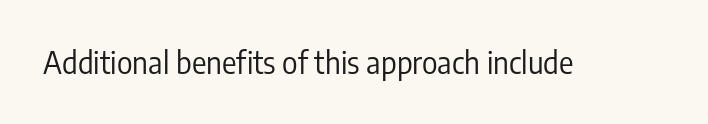
Think of a printed novel: that variable character pitch is what you see here. Are there feet on the stems? There aren't — it's a sans. The passage shown is not underscored anywhere. Ascenders rise straight up at ninety degrees.
